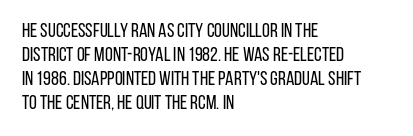
Q: Is the text bold? A: No.
Q: Is the text italic (slanted)? A: No, it is upright.
Q: Is the text underlined? A: No.
Q: How is the paragraph aligned? A: Left-aligned.
Q: Is the spacing between letters normal or unusually wide? A: Normal.
